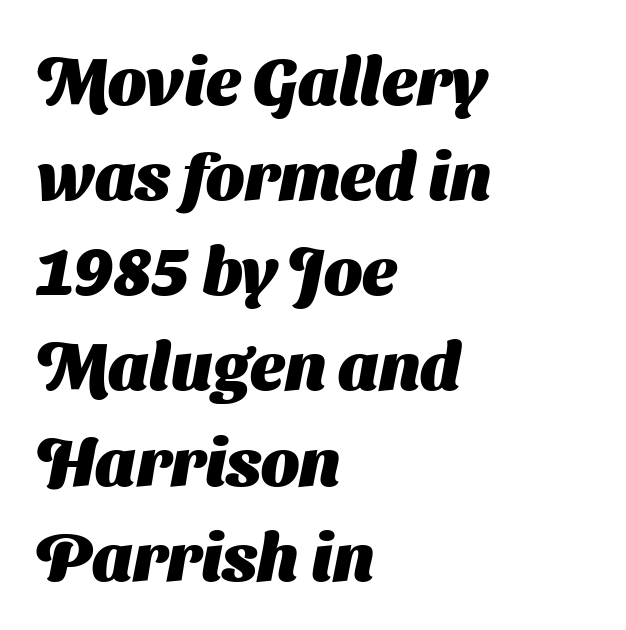
The image shows 67 px heavy sans-serif type; set left-aligned, normal line spacing (1.42x), normal letter spacing, not underlined; medium stroke contrast and a medium x-height.
